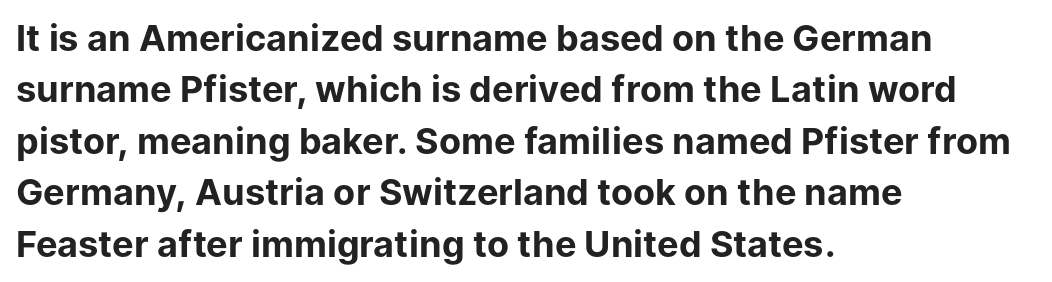
The image shows 36 px bold sans-serif type, upright; set left-aligned, normal line spacing (1.43x), normal letter spacing, not underlined; low stroke contrast and a medium x-height.
